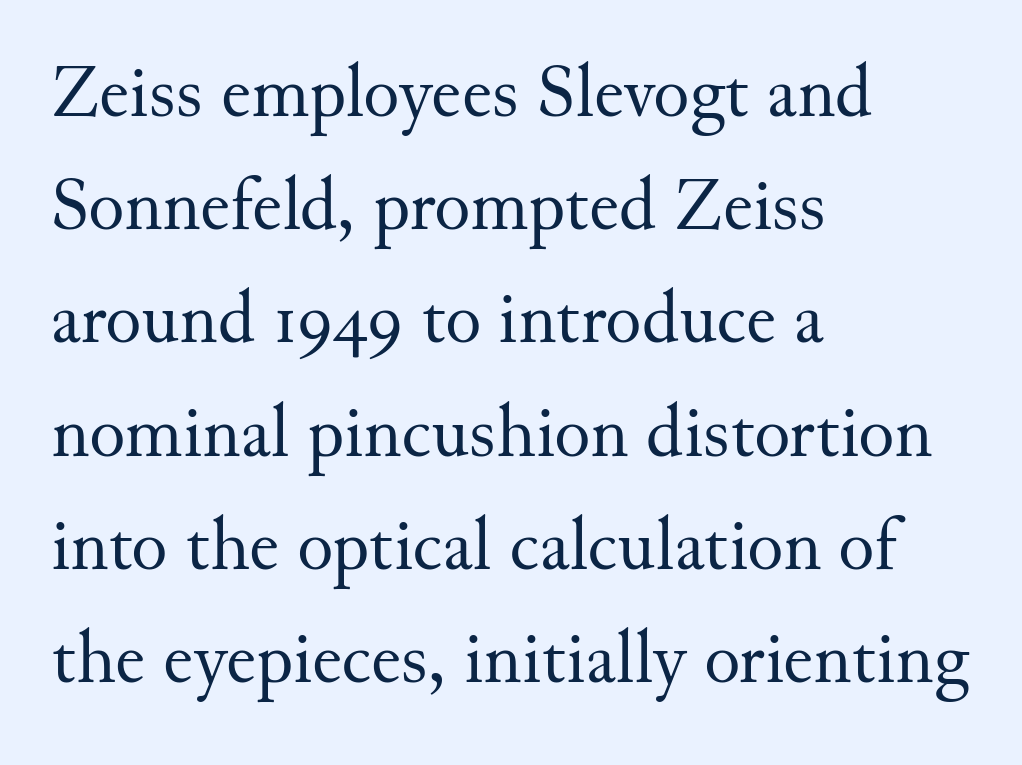
The image shows 75 px regular-weight serif type, upright; set left-aligned, normal line spacing (1.51x), normal letter spacing, not underlined; medium stroke contrast and a small x-height.
